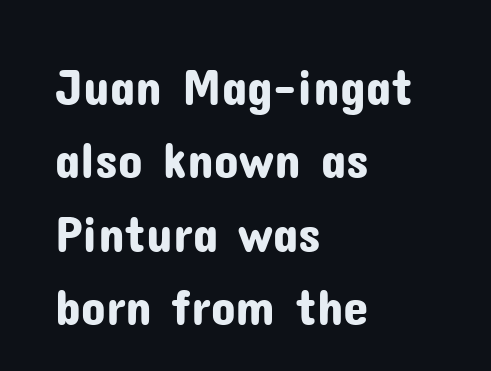
Q: Is the text italic (slanted)? A: No, it is upright.
Q: Is the typeface a serif or a sans-serif typeface? A: Sans-serif.
Q: Is the text underlined? A: No.
Q: How is the paragraph aligned? A: Left-aligned.
Q: Is the spacing between letters normal or unusually wide? A: Normal.
Q: Is the spacing between lines tight, normal or loose? A: Normal.
Q: Width (condensed, normal, or wide)? A: Normal.
Q: Stroke contrast? A: Low.
Q: x-height? A: Medium.
Q: Monospaced? A: No.
